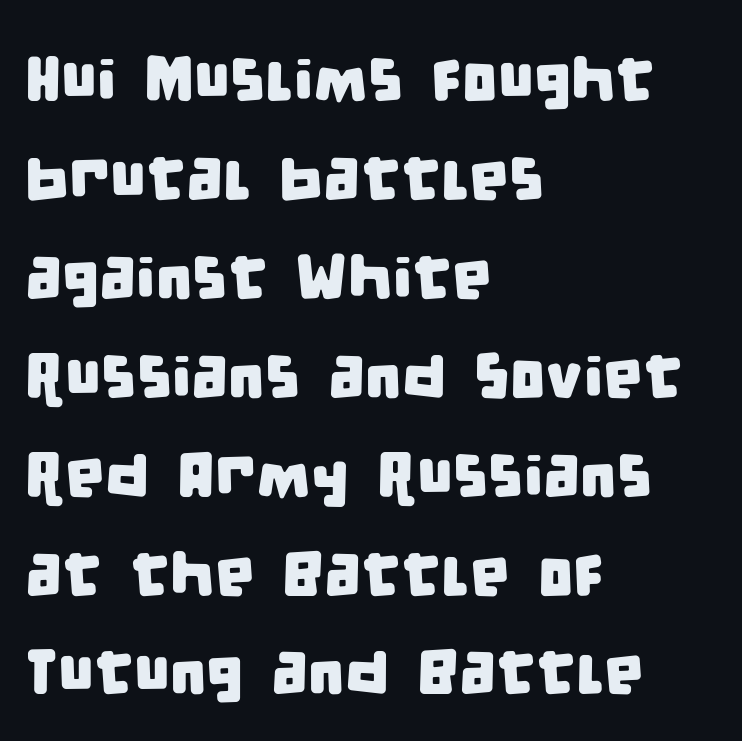
The image shows 63 px condensed sans-serif type; set left-aligned, normal line spacing (1.57x), normal letter spacing, not underlined; low stroke contrast and a large x-height.
